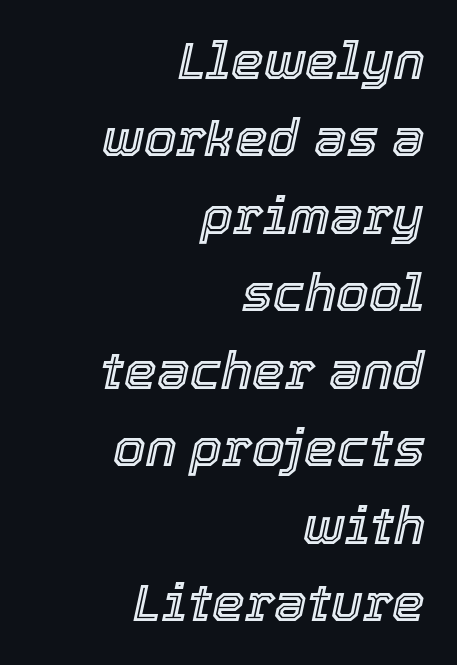
{"italic": "yes", "lean": "right", "slant_degrees": 12, "width": "normal", "x_height": "medium", "monospaced": "no", "underline": "no", "align": "right", "line_spacing": "normal", "line_spacing_ratio": 1.49, "letter_spacing": "normal", "letter_spacing_em": 0.0, "glyph_px": 52}
